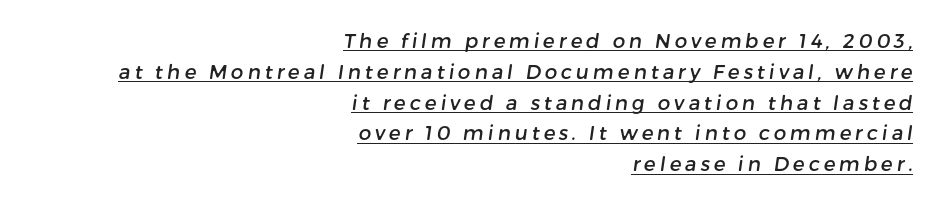
The image shows 20 px text type; set right-aligned, normal line spacing (1.54x), underlined.
